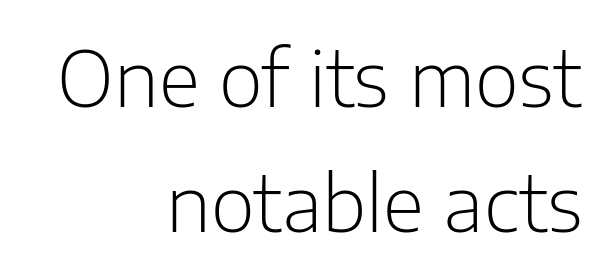
Q: Is the text bold? A: No.
Q: Is the text italic (slanted)? A: No, it is upright.
Q: Is the typeface a serif or a sans-serif typeface? A: Sans-serif.
Q: Is the text underlined? A: No.
Q: How is the paragraph aligned? A: Right-aligned.
Q: Is the spacing between letters normal or unusually wide? A: Normal.
Q: Is the spacing between lines tight, normal or loose? A: Normal.
Q: Width (condensed, normal, or wide)? A: Normal.
Q: Stroke contrast? A: Low.
Q: x-height? A: Medium.
Q: Monospaced? A: No.
